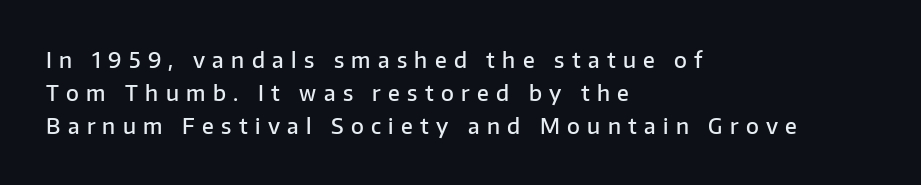
It's the straight-up-and-down kind of type. These lines sit exactly where default settings would place them. This rendering widens character spacing well past its baseline value. The ragged edge is on the right, which tells us the setting is flush left. On the weight axis this lands at semibold, roughly 600.
